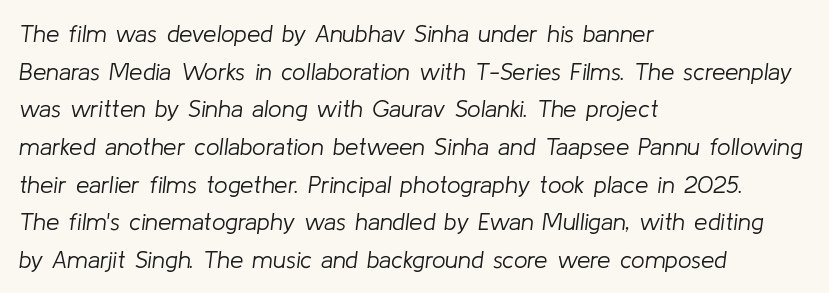
The image shows 24 px text type, italic (leaning right); set left-aligned, normal line spacing (1.57x), normal letter spacing, not underlined.
